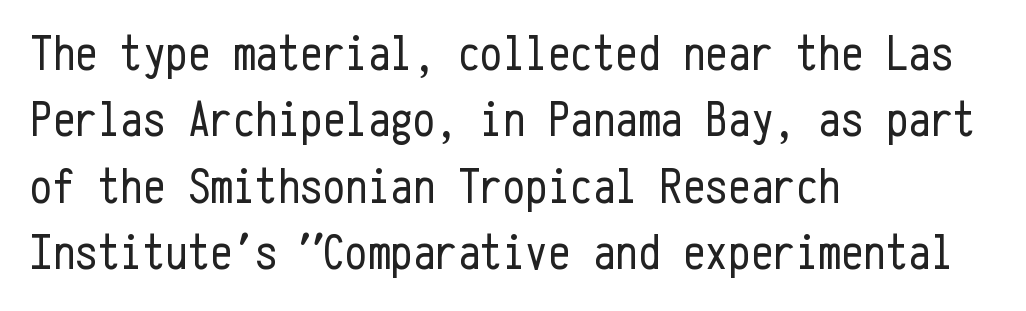
{"serif": "no", "italic": "no", "bold": "no", "weight": "regular", "width": "condensed", "stroke_contrast": "low", "x_height": "medium", "monospaced": "yes", "underline": "no", "align": "left", "line_spacing": "normal", "line_spacing_ratio": 1.33, "letter_spacing": "normal", "letter_spacing_em": 0.0, "glyph_px": 50}
